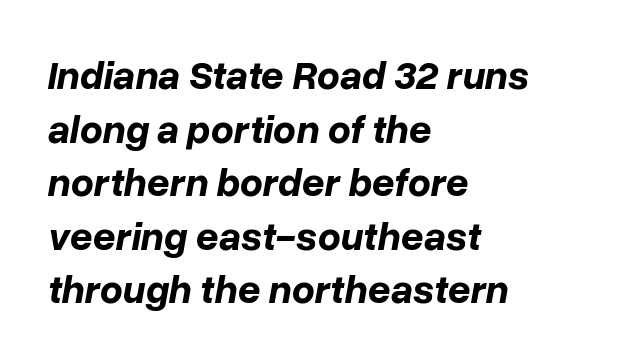
Compared with typical body copy, the letter spacing here is the same. This sample has the flowing, uneven cadence of proportional lettering. Quick note: interline space is typical. What weight is shown? A full bold with thick strokes.
